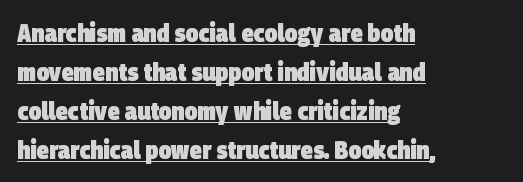
Q: Is the text bold? A: Yes.
Q: Is the text underlined? A: Yes.
Q: How is the paragraph aligned? A: Left-aligned.
Q: Is the spacing between letters normal or unusually wide? A: Normal.
Q: Is the spacing between lines tight, normal or loose? A: Normal.
